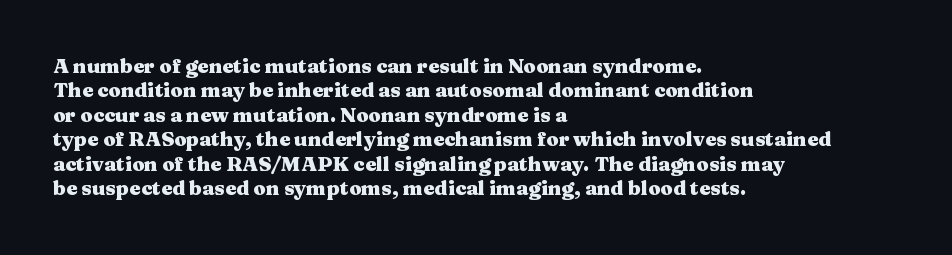
In terms of weight, the rendering is a true, heavy bold. In CSS terms this would be text-align: left. This rendering leaves character spacing at its baseline value. Honestly, there is no underline to notice here at all. The typography opts for an upright posture over an oblique one.
